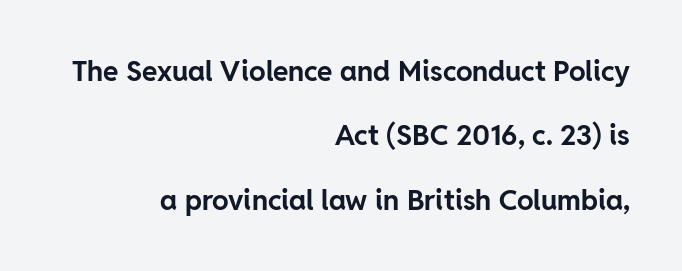
The line-height multiplier appears high, well above default. Ascenders rise straight up at ninety degrees. Underlining? Definitely not there. Spacing verdict: proportional, widths tailored to each character.
